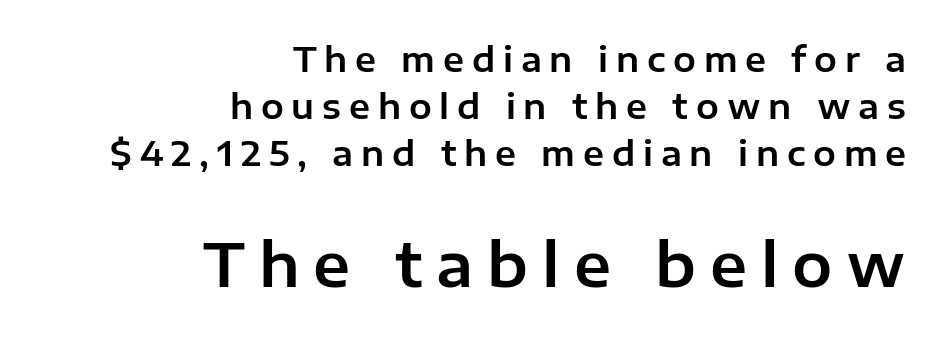
{"serif": "no", "italic": "no", "width": "normal", "stroke_contrast": "low", "x_height": "medium", "monospaced": "no", "underline": "no", "align": "right", "line_spacing": "normal", "line_spacing_ratio": 1.38, "letter_spacing": "wide", "letter_spacing_em": 0.23, "larger_block": "second", "size_ratio": 1.76, "glyph_px": 60}
